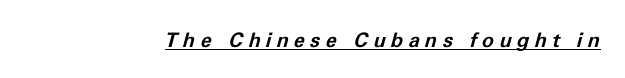
The image shows 20 px bold type, italic (leaning right); set unusually wide letter spacing (+0.27 em), underlined.
